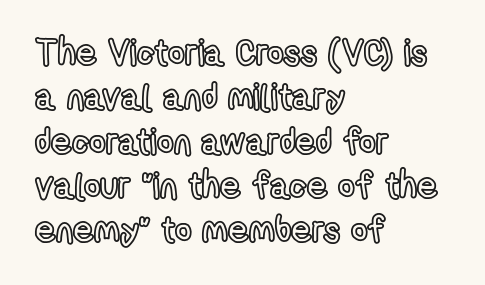
The image shows 36 px condensed type, upright; set left-aligned, line spacing 1.23x, normal letter spacing, not underlined; a medium x-height.
